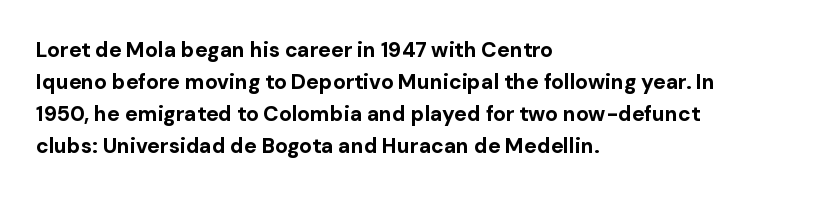
Q: Is the text bold? A: Yes.
Q: Is the text italic (slanted)? A: No, it is upright.
Q: Is the text underlined? A: No.
Q: How is the paragraph aligned? A: Left-aligned.
Q: Is the spacing between letters normal or unusually wide? A: Normal.
Q: Is the spacing between lines tight, normal or loose? A: Normal.
